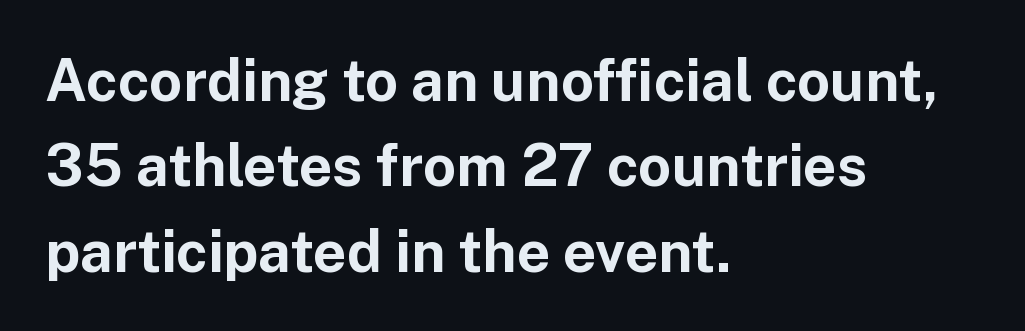
{"serif": "no", "italic": "no", "bold": "yes", "weight": "bold", "width": "normal", "stroke_contrast": "low", "x_height": "medium", "monospaced": "no", "underline": "no", "align": "left", "line_spacing": "normal", "line_spacing_ratio": 1.47, "letter_spacing": "normal", "letter_spacing_em": 0.0, "glyph_px": 58}
